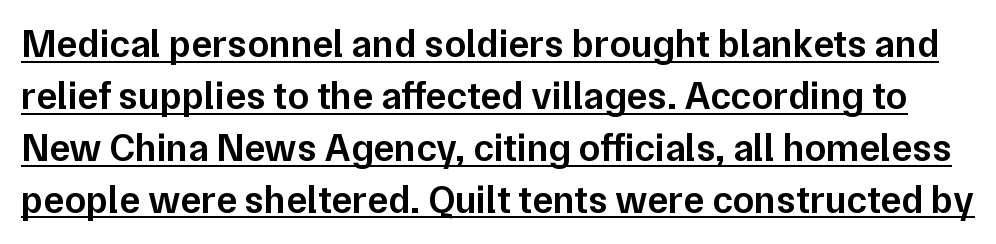
Q: Is the text bold? A: Semi-bold.
Q: Is the text italic (slanted)? A: No, it is upright.
Q: Is the typeface a serif or a sans-serif typeface? A: Sans-serif.
Q: Is the text underlined? A: Yes.
Q: Is the spacing between letters normal or unusually wide? A: Normal.
Q: Is the spacing between lines tight, normal or loose? A: Normal.
Q: Width (condensed, normal, or wide)? A: Normal.
Q: Stroke contrast? A: Low.
Q: x-height? A: Medium.
Q: Monospaced? A: No.
